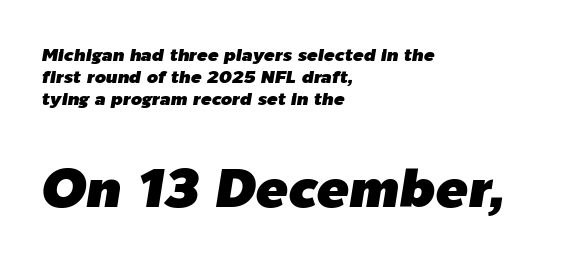
The image shows 54 px text type, italic (leaning right); set left-aligned, line spacing 1.21x, normal letter spacing, not underlined; the second (bottom) block is 3.0x larger; low stroke contrast and a medium x-height.
